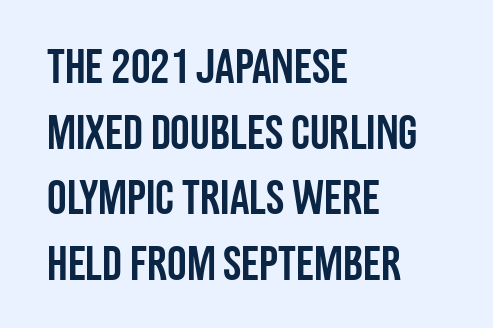
Q: Is the text italic (slanted)? A: No, it is upright.
Q: Is the typeface a serif or a sans-serif typeface? A: Sans-serif.
Q: Is the text underlined? A: No.
Q: How is the paragraph aligned? A: Left-aligned.
Q: Is the spacing between letters normal or unusually wide? A: Normal.
Q: Is the spacing between lines tight, normal or loose? A: Normal.
Q: Width (condensed, normal, or wide)? A: Condensed.
Q: Stroke contrast? A: Low.
Q: x-height? A: Large.
Q: Monospaced? A: No.
